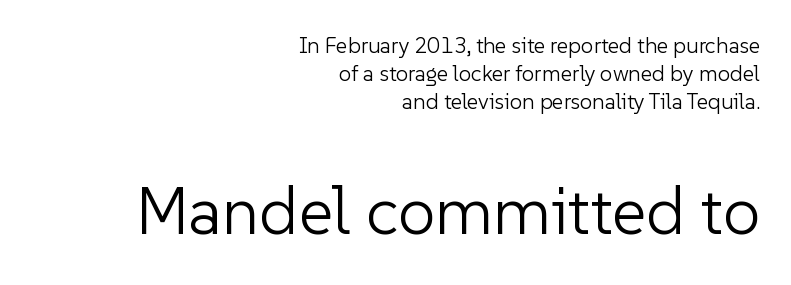
{"serif": "no", "italic": "no", "bold": "no", "weight": "light", "width": "normal", "stroke_contrast": "low", "x_height": "medium", "monospaced": "no", "underline": "no", "align": "right", "line_spacing": "normal", "line_spacing_ratio": 1.27, "letter_spacing": "normal", "letter_spacing_em": 0.0, "larger_block": "second", "size_ratio": 3.05, "glyph_px": 67}
